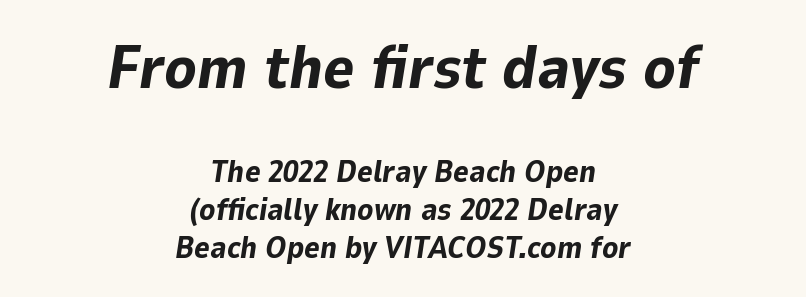
Q: Is the text bold? A: Yes.
Q: Is the text italic (slanted)? A: Yes, it leans right by about 9 degrees.
Q: Is the text underlined? A: No.
Q: How is the paragraph aligned? A: Centered.
Q: Is the spacing between letters normal or unusually wide? A: Normal.
Q: Is the spacing between lines tight, normal or loose? A: Normal.
Q: Which block of text is set in a larger size, the first (top) or the second (bottom)? A: The first (top) one.
Q: Width (condensed, normal, or wide)? A: Normal.
Q: Stroke contrast? A: Low.
Q: x-height? A: Medium.
Q: Monospaced? A: No.
